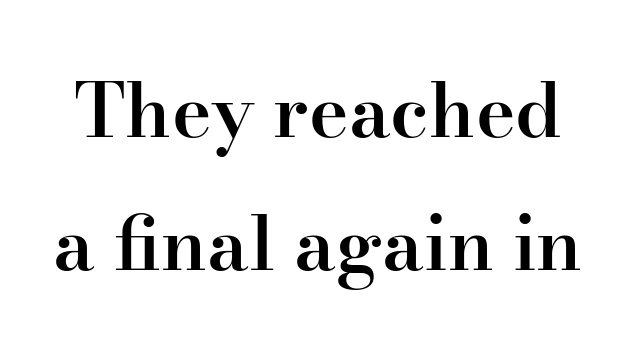
Q: Is the text bold? A: Semi-bold.
Q: Is the text italic (slanted)? A: No, it is upright.
Q: Is the typeface a serif or a sans-serif typeface? A: Serif.
Q: Is the text underlined? A: No.
Q: Is the spacing between letters normal or unusually wide? A: Normal.
Q: Width (condensed, normal, or wide)? A: Normal.
Q: Stroke contrast? A: High.
Q: x-height? A: Small.
Q: Monospaced? A: No.
